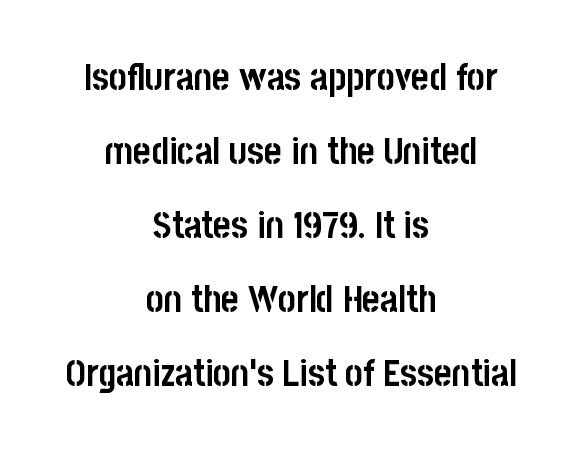
{"serif": "no", "italic": "no", "bold": "yes", "weight": "semibold", "width": "condensed", "stroke_contrast": "low", "x_height": "large", "monospaced": "no", "underline": "no", "align": "center", "line_spacing": "loose", "line_spacing_ratio": 1.95, "letter_spacing": "normal", "letter_spacing_em": 0.0, "glyph_px": 38}
